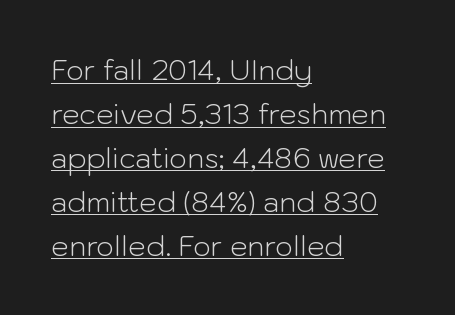
Quick note: not italic, upright. The line texture is even and compact thanks to regular tracking. Emphasis is given by a line drawn under the lettering. In terms of letterform style, serifs are entirely absent. The weight would be labelled regular, book, light, or lighter still.
